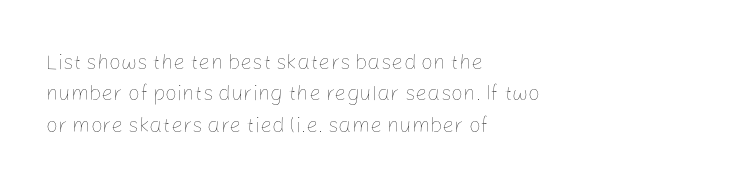
{"italic": "no", "bold": "no", "underline": "no", "align": "left", "line_spacing": "normal", "line_spacing_ratio": 1.5, "letter_spacing": "normal", "letter_spacing_em": 0.0, "glyph_px": 21}
